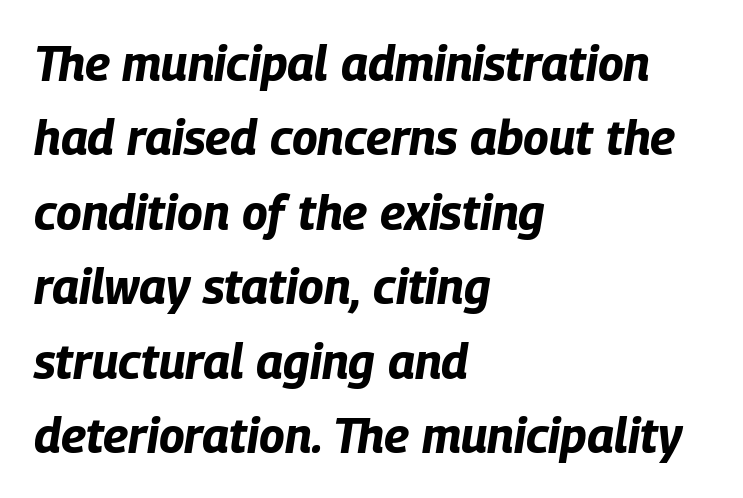
The image shows 48 px bold, condensed type, italic (leaning right); set left-aligned, normal line spacing (1.55x), normal letter spacing, not underlined; low stroke contrast and a large x-height.
